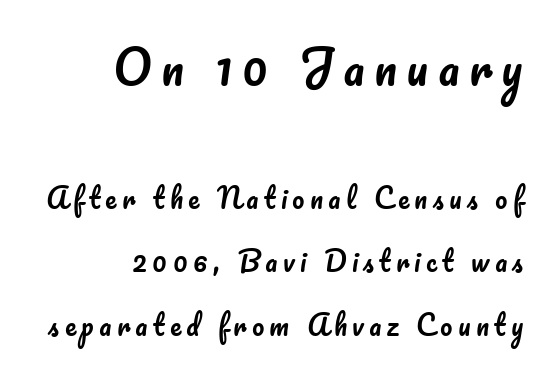
Tracking value appears strongly positive — letters spread wide. How would I describe the line gaps? Wide and relaxed. A flush-right, rag-left setting is used for this passage. Size hierarchy here favors the leading block over the trailing one. Any mark beneath the type? The region is blank.
